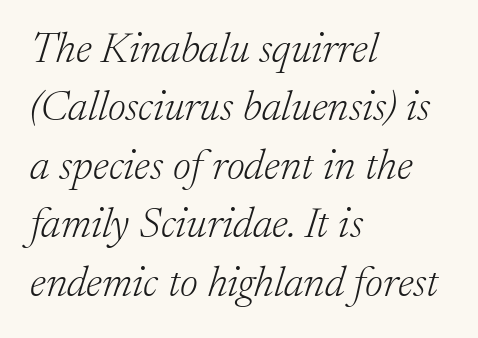
The image shows 43 px light serif type, italic (leaning right); set left-aligned, normal line spacing (1.36x), normal letter spacing, not underlined; low stroke contrast and a medium x-height.
